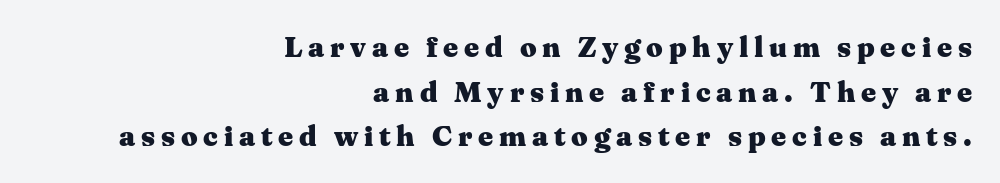
Each letter keeps its own natural width here, so spacing adapts to shape. Caption: bold face, heavy strokes. Caption: expanded tracking, letters set apart. The paragraph has a hard right edge and a soft left edge.
